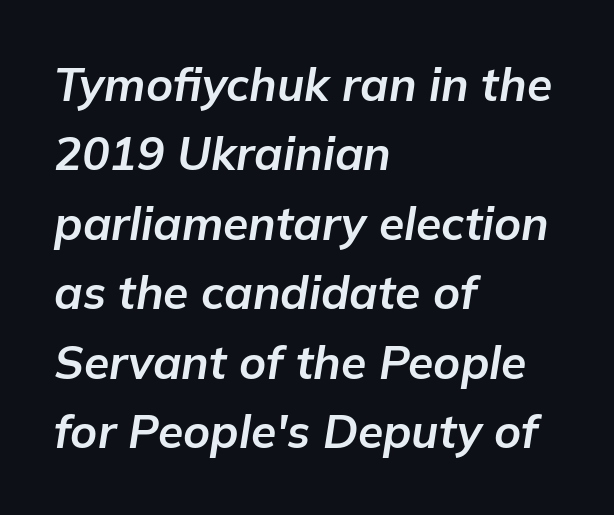
The image shows 46 px bold type, italic (leaning right); set left-aligned, normal line spacing (1.51x), normal letter spacing, not underlined; low stroke contrast and a medium x-height.
